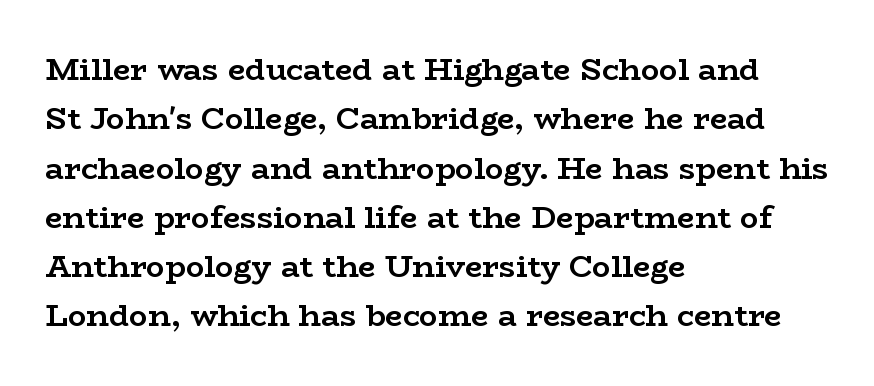
The image shows 31 px semibold, wide serif type, upright; set left-aligned, normal line spacing (1.59x), normal letter spacing, not underlined; low stroke contrast and a medium x-height.
